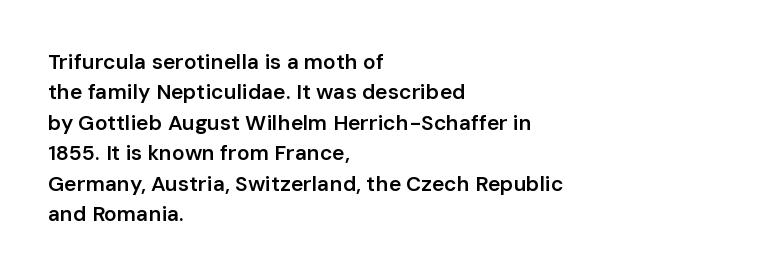
Q: Is the text bold? A: Semi-bold.
Q: Is the text italic (slanted)? A: No, it is upright.
Q: Is the text underlined? A: No.
Q: How is the paragraph aligned? A: Left-aligned.
Q: Is the spacing between letters normal or unusually wide? A: Normal.
Q: Is the spacing between lines tight, normal or loose? A: Normal.
